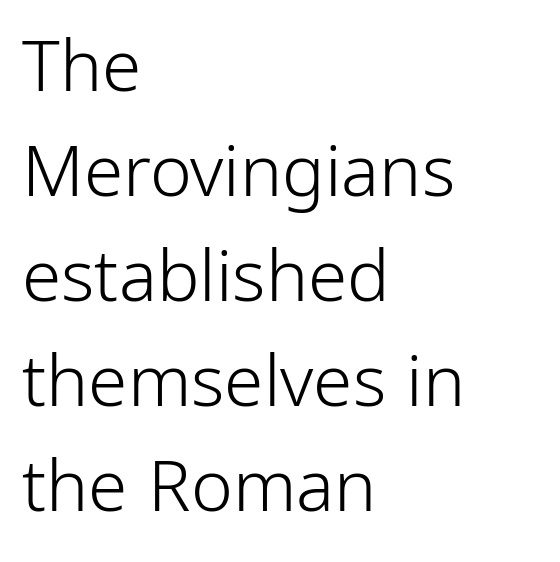
The letters advance in unequal steps, a hallmark of proportional type. Evenly set lines give the paragraph a standard silhouette. Unlike a traditional serif, this face leaves its strokes unadorned. The type sits square on the baseline with zero lean.
